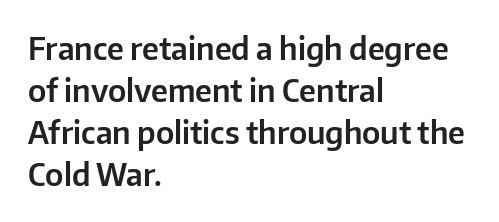
The image shows 31 px sans-serif type, upright; set left-aligned, normal line spacing (1.36x), normal letter spacing, not underlined; low stroke contrast and a medium x-height.
